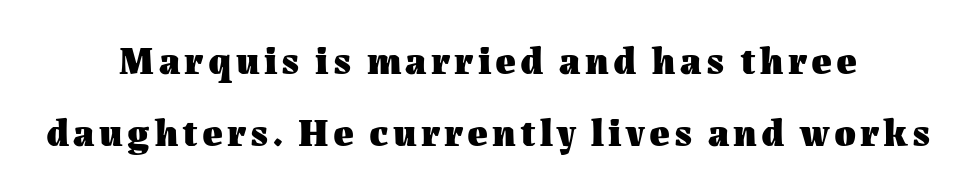
Q: Is the text bold? A: Yes.
Q: Is the text italic (slanted)? A: No, it is upright.
Q: Is the text underlined? A: No.
Q: Width (condensed, normal, or wide)? A: Normal.
Q: Stroke contrast? A: Medium.
Q: x-height? A: Medium.
Q: Monospaced? A: No.
